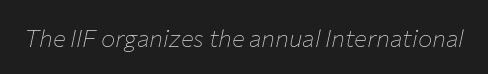
No extra tracking has been applied to these lines. Stems and bowls with no extra thickness — not bold. The whole block is typeset with a tilt. Beneath every word, the page is bare.
